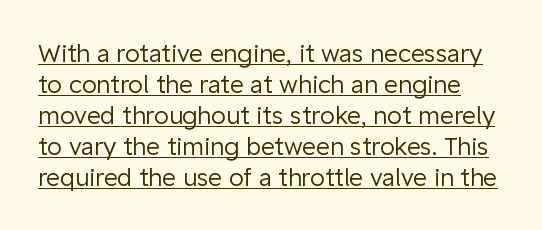
Here the glyphs are tracked normally, forming tight word shapes. Vertical spacing — default. Is the type heavy? It reads as light-to-regular instead. Check the space under the baseline: a stroke is drawn there. Does the lettering tilt? It doesn't — this is upright.
